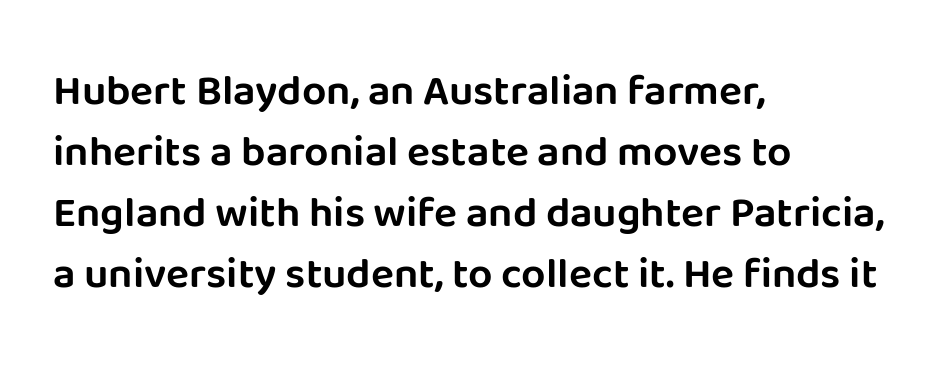
The image shows 43 px sans-serif type, upright; set left-aligned, normal line spacing (1.42x), normal letter spacing, not underlined; low stroke contrast and a large x-height.
